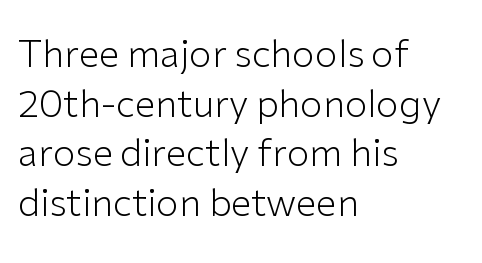
Serifs: no, the terminals of the letterforms are clean. If you drew a line through each stem, it would be perfectly vertical. Each line starts at the same left margin while the right side varies. Successive baselines arrive at the customary interval. The passage shown is typed in a proportional face where columns would drift. Between one letter and the next there's only the usual sliver of space.
